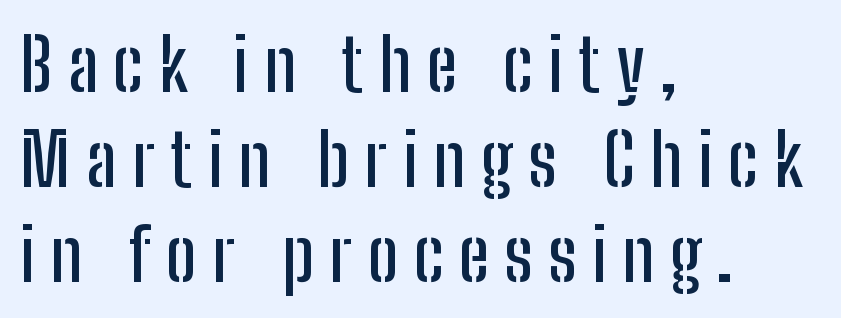
{"serif": "no", "italic": "no", "width": "condensed", "stroke_contrast": "low", "x_height": "medium", "monospaced": "no", "underline": "no", "align": "left", "line_spacing": "normal", "line_spacing_ratio": 1.3, "letter_spacing": "wide", "letter_spacing_em": 0.21, "glyph_px": 73}
